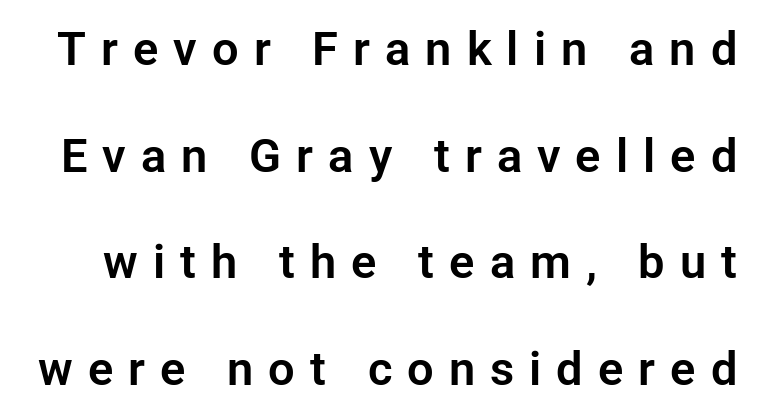
Q: Is the text italic (slanted)? A: No, it is upright.
Q: Is the typeface a serif or a sans-serif typeface? A: Sans-serif.
Q: Is the text underlined? A: No.
Q: Is the spacing between letters normal or unusually wide? A: Unusually wide.
Q: Is the spacing between lines tight, normal or loose? A: Loose.
Q: Width (condensed, normal, or wide)? A: Normal.
Q: Stroke contrast? A: Low.
Q: x-height? A: Medium.
Q: Monospaced? A: No.
